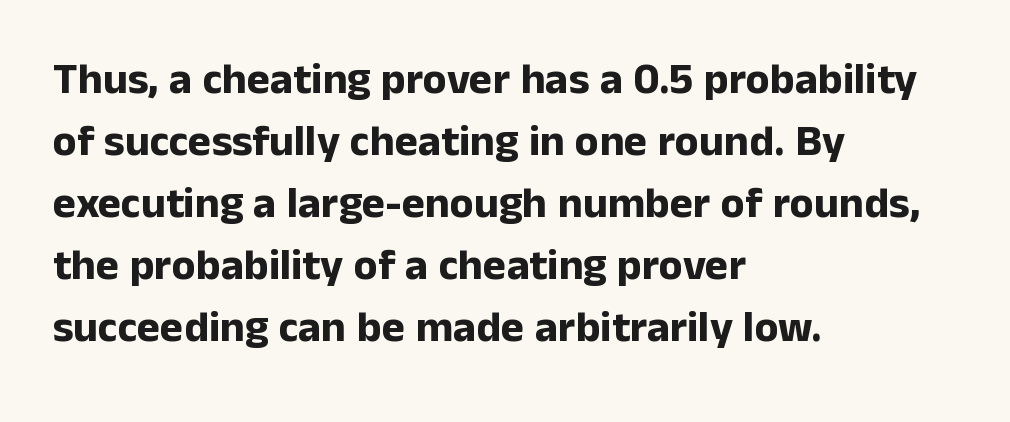
Q: Is the text bold? A: Yes.
Q: Is the text italic (slanted)? A: No, it is upright.
Q: Is the typeface a serif or a sans-serif typeface? A: Sans-serif.
Q: Is the text underlined? A: No.
Q: How is the paragraph aligned? A: Left-aligned.
Q: Is the spacing between letters normal or unusually wide? A: Normal.
Q: Is the spacing between lines tight, normal or loose? A: Normal.
Q: Width (condensed, normal, or wide)? A: Normal.
Q: Stroke contrast? A: Low.
Q: x-height? A: Medium.
Q: Monospaced? A: No.
